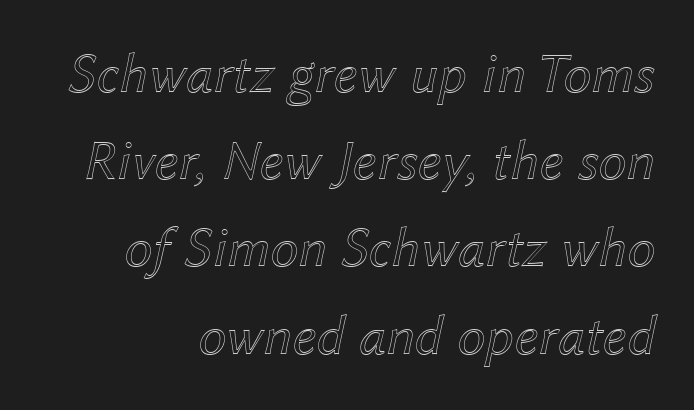
Q: Is the text italic (slanted)? A: Yes, it leans right by about 12 degrees.
Q: Is the text underlined? A: No.
Q: How is the paragraph aligned? A: Right-aligned.
Q: Is the spacing between letters normal or unusually wide? A: Normal.
Q: Is the spacing between lines tight, normal or loose? A: Normal.
Q: Width (condensed, normal, or wide)? A: Normal.
Q: x-height? A: Medium.
Q: Monospaced? A: No.
